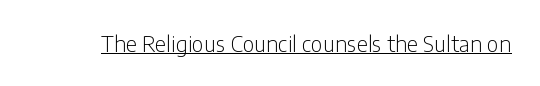
{"italic": "no", "bold": "no", "underline": "yes", "letter_spacing": "normal", "letter_spacing_em": 0.0, "glyph_px": 22}
